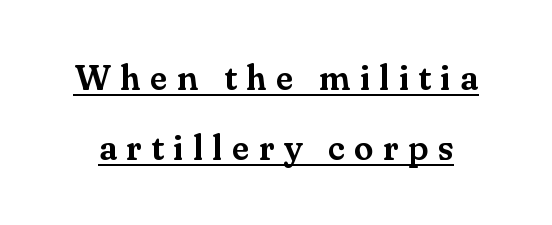
The letters advance in unequal steps, a hallmark of proportional type. Loosely led — the rows are spread out. You can tell it's not italic because the verticals are truly vertical. Inter-character spacing is expanded well beyond the font's built-in metrics. Stroke terminals: seriffed.
